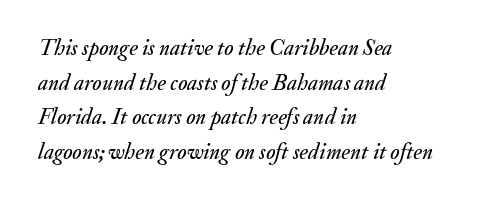
The image shows 22 px text type, italic (leaning right); set left-aligned, normal line spacing (1.57x), normal letter spacing, not underlined.
